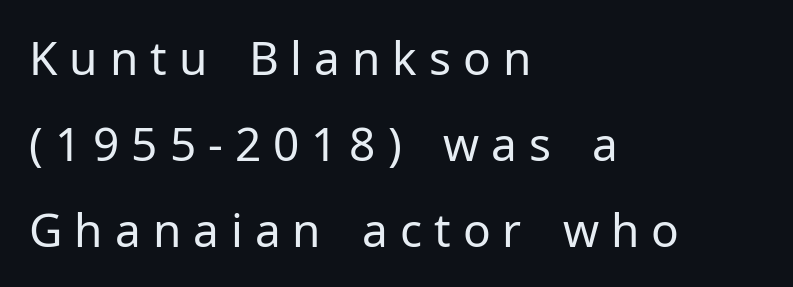
{"serif": "no", "italic": "no", "bold": "no", "weight": "regular", "width": "normal", "stroke_contrast": "low", "x_height": "medium", "monospaced": "no", "underline": "no", "align": "left", "line_spacing_ratio": 1.87, "letter_spacing": "wide", "letter_spacing_em": 0.26, "glyph_px": 46}
